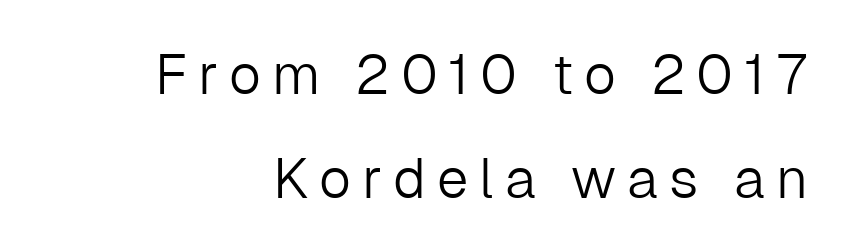
Q: Is the text bold? A: No.
Q: Is the text italic (slanted)? A: No, it is upright.
Q: Is the typeface a serif or a sans-serif typeface? A: Sans-serif.
Q: Is the text underlined? A: No.
Q: How is the paragraph aligned? A: Right-aligned.
Q: Width (condensed, normal, or wide)? A: Normal.
Q: Stroke contrast? A: Low.
Q: x-height? A: Medium.
Q: Monospaced? A: No.
